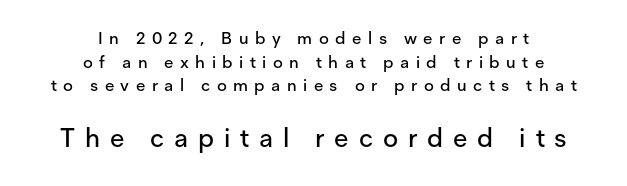
The rendering positions every line midway between the sides. The emphasis by scale lands on block number two, below. Each row of text sits above clean, open space. Each new line begins a customary step beneath the previous one. Look at the tracking — it's clearly loosened, letters drifting apart. Characters remain perfectly vertical along every line.
